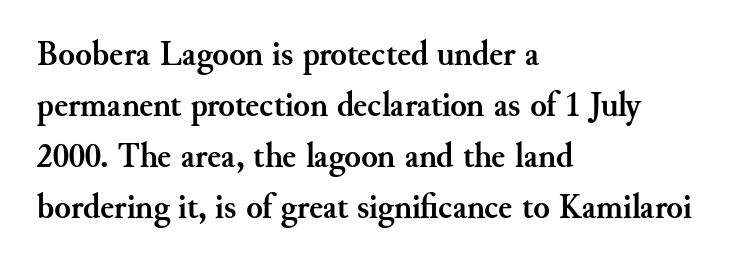
The image shows 34 px semibold serif type, upright; set left-aligned, normal line spacing (1.5x), normal letter spacing, not underlined; medium stroke contrast and a small x-height.
